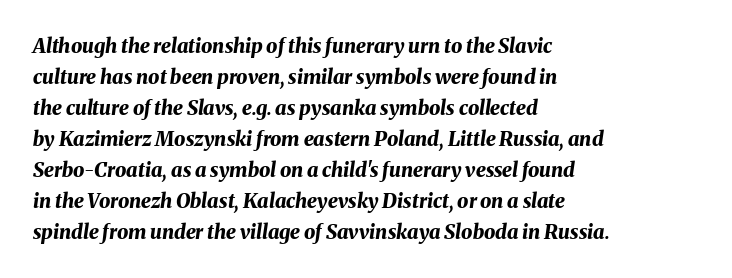
Q: Is the text bold? A: Yes.
Q: Is the text italic (slanted)? A: Yes, it leans right by about 8 degrees.
Q: Is the text underlined? A: No.
Q: How is the paragraph aligned? A: Left-aligned.
Q: Is the spacing between letters normal or unusually wide? A: Normal.
Q: Is the spacing between lines tight, normal or loose? A: Normal.
